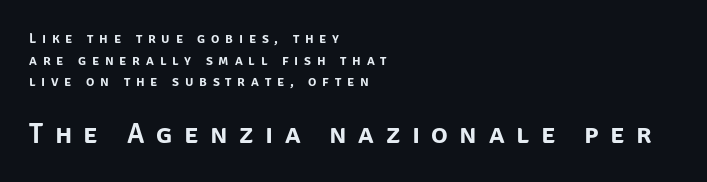
The image shows 28 px sans-serif type, upright; set left-aligned, normal line spacing (1.55x), unusually wide letter spacing (+0.41 em), not underlined; the second (bottom) block is 2.0x larger; low stroke contrast and a large x-height.
